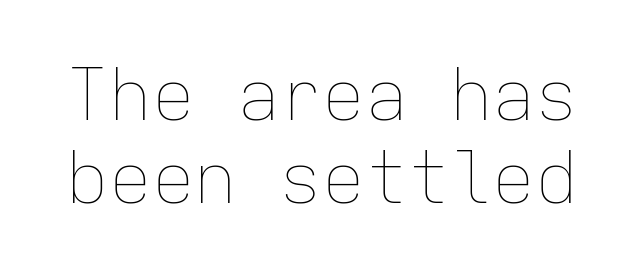
Q: Is the text bold? A: No.
Q: Is the text italic (slanted)? A: No, it is upright.
Q: Is the text underlined? A: No.
Q: Is the spacing between letters normal or unusually wide? A: Normal.
Q: Width (condensed, normal, or wide)? A: Normal.
Q: Stroke contrast? A: Low.
Q: x-height? A: Medium.
Q: Monospaced? A: Yes.
